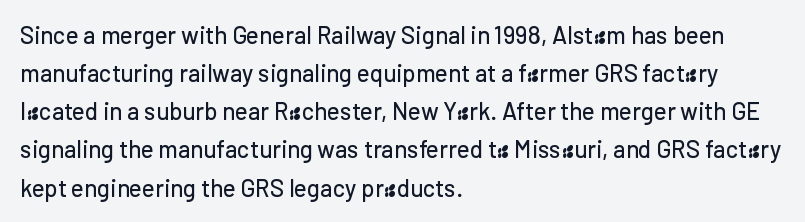
Q: Is the text italic (slanted)? A: No, it is upright.
Q: Is the text underlined? A: No.
Q: How is the paragraph aligned? A: Left-aligned.
Q: Is the spacing between letters normal or unusually wide? A: Normal.
Q: Is the spacing between lines tight, normal or loose? A: Normal.
